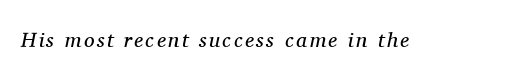
Q: Is the text bold? A: No.
Q: Is the text italic (slanted)? A: Yes, it leans right by about 11 degrees.
Q: Is the text underlined? A: No.
